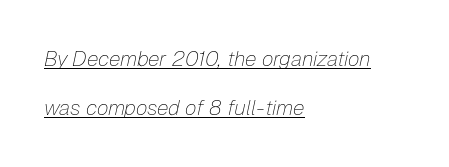
Q: Is the text bold? A: No.
Q: Is the text italic (slanted)? A: Yes, it leans right by about 12 degrees.
Q: Is the text underlined? A: Yes.
Q: How is the paragraph aligned? A: Left-aligned.
Q: Is the spacing between letters normal or unusually wide? A: Normal.
Q: Is the spacing between lines tight, normal or loose? A: Loose.
